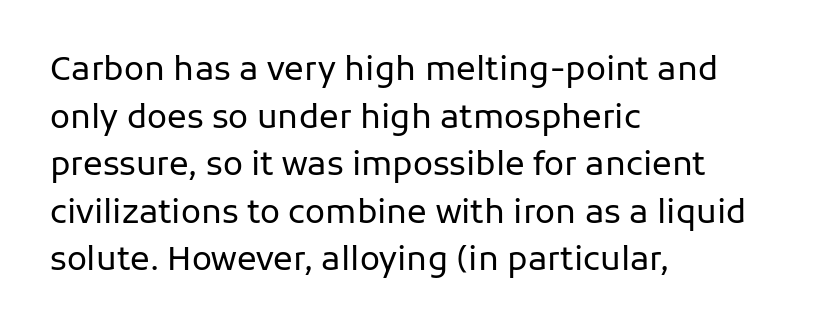
The image shows 33 px regular-weight sans-serif type, upright; set left-aligned, normal line spacing (1.44x), normal letter spacing, not underlined; low stroke contrast and a medium x-height.
